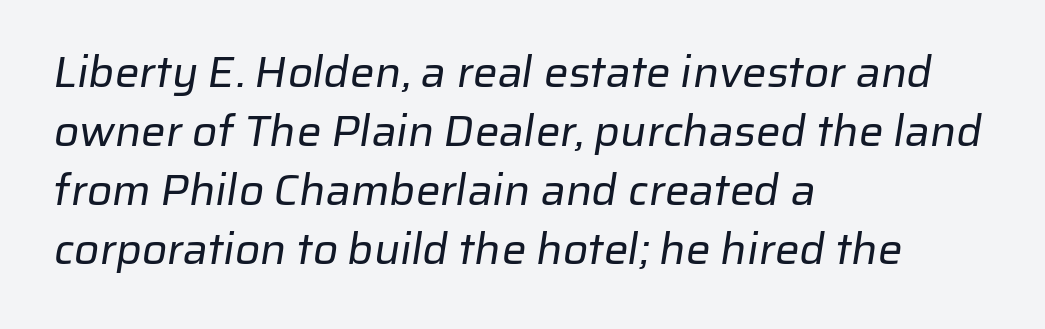
{"serif": "no", "bold": "no", "weight": "regular", "width": "normal", "stroke_contrast": "low", "x_height": "medium", "monospaced": "no", "underline": "no", "align": "left", "line_spacing": "normal", "line_spacing_ratio": 1.34, "letter_spacing": "normal", "letter_spacing_em": 0.0, "glyph_px": 44}
